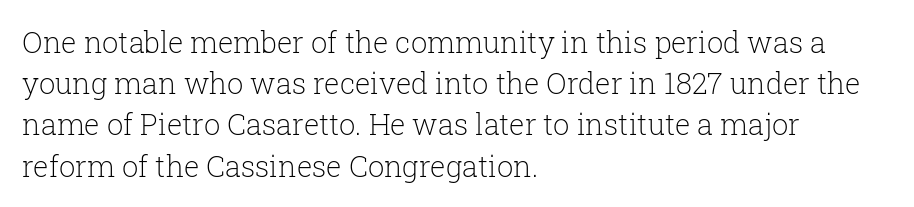
The image shows 29 px light serif type, upright; set left-aligned, normal line spacing (1.42x), normal letter spacing, not underlined; low stroke contrast and a medium x-height.
